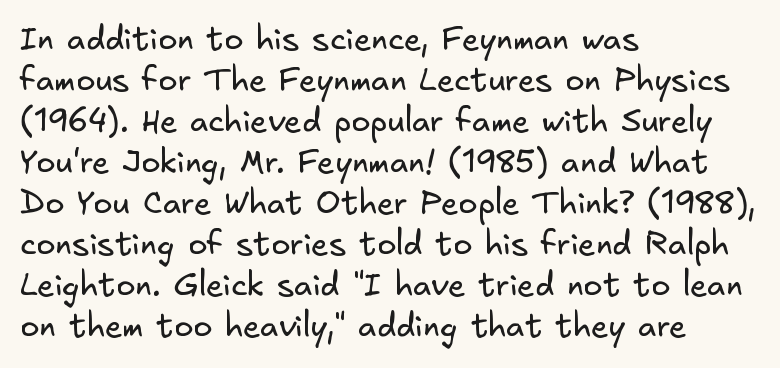
The image shows 32 px regular-weight sans-serif type; set left-aligned, normal line spacing (1.28x), normal letter spacing, not underlined; low stroke contrast and a small x-height.
